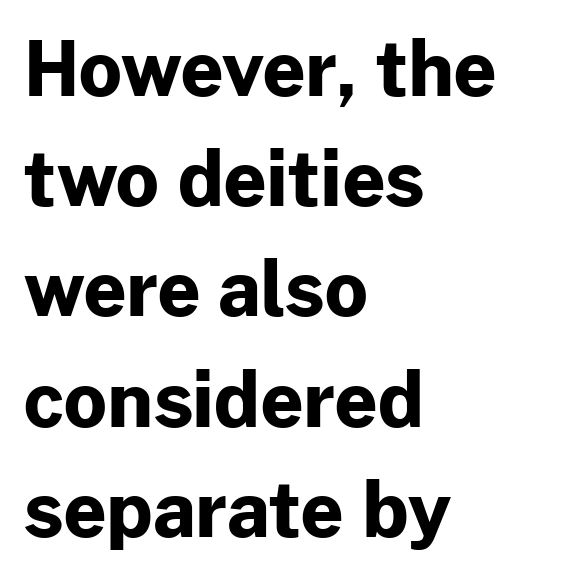
Q: Is the text bold? A: Yes.
Q: Is the text italic (slanted)? A: No, it is upright.
Q: Is the typeface a serif or a sans-serif typeface? A: Sans-serif.
Q: Is the text underlined? A: No.
Q: How is the paragraph aligned? A: Left-aligned.
Q: Is the spacing between letters normal or unusually wide? A: Normal.
Q: Is the spacing between lines tight, normal or loose? A: Normal.
Q: Width (condensed, normal, or wide)? A: Normal.
Q: Stroke contrast? A: Low.
Q: x-height? A: Medium.
Q: Monospaced? A: No.
